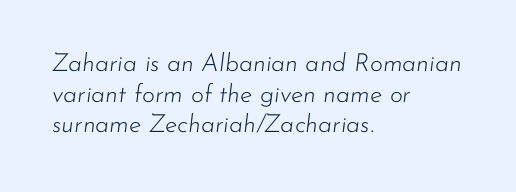
Tracking here is standard; glyphs follow each other at the usual distance. Each line starts at the same left margin while the right side varies. Italic? Definitely — the glyphs are oblique. The space beneath each line is pristine and unruled. Each stroke keeps to a modest, everyday thickness or less.
